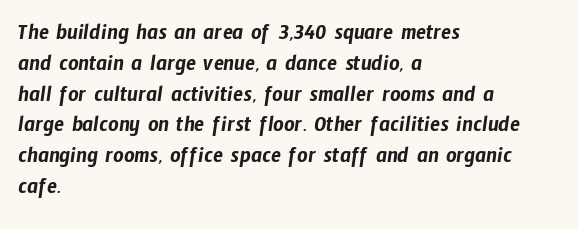
Q: Is the text underlined? A: No.
Q: How is the paragraph aligned? A: Left-aligned.
Q: Is the spacing between letters normal or unusually wide? A: Normal.
Q: Is the spacing between lines tight, normal or loose? A: Normal.
